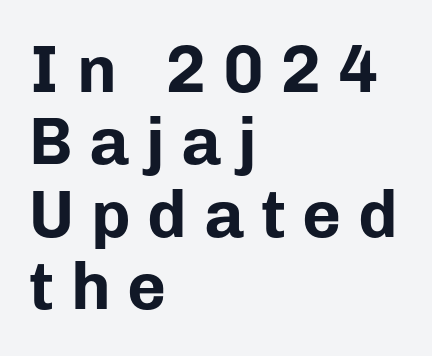
Compared with a centered layout, this one pins lines to the left instead. Looks like regular typesetting: each glyph gets only the width it needs. Type style note: lacks serifs. Descenders are the only things crossing below the line.
